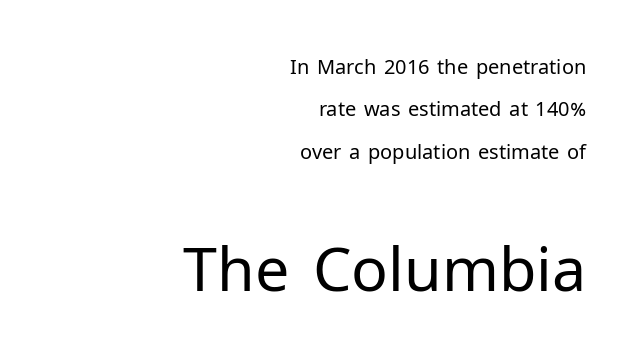
The image shows 61 px regular-weight sans-serif type, upright; set right-aligned, loose line spacing (2.12x), normal letter spacing, not underlined; the second (bottom) block is 3.05x larger; low stroke contrast and a medium x-height.
